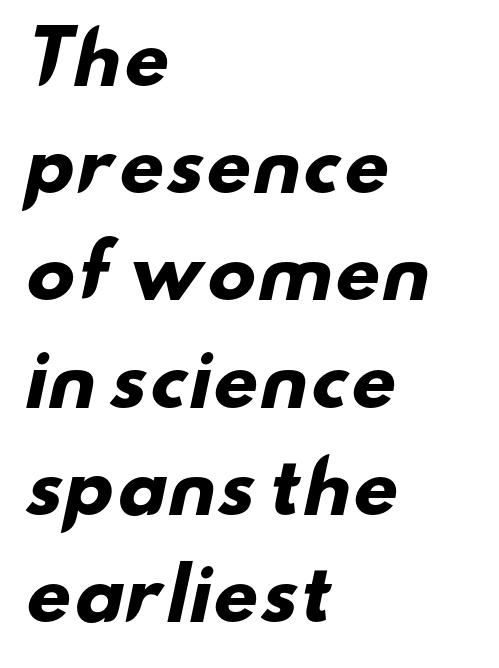
The image shows 71 px heavy, wide sans-serif type; set left-aligned, normal line spacing (1.51x), normal letter spacing, not underlined; low stroke contrast and a small x-height.
